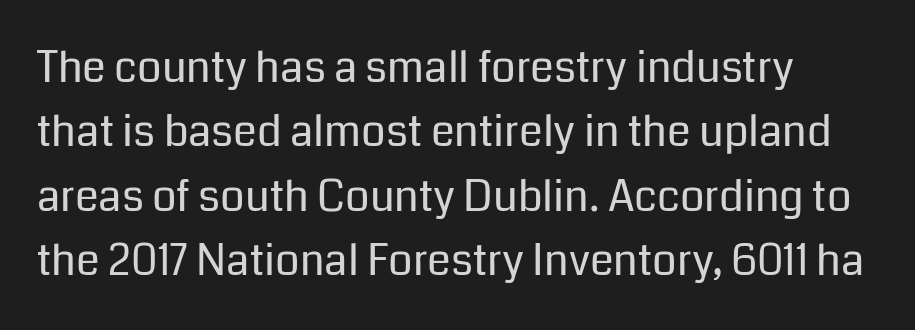
No italicization has been applied; the sample stays upright. Any mark beneath the type? The region is blank. Glyph-to-glyph distance matches everyday printed text. Does the copy run flush right? No — it runs flush left. A sans-serif font was chosen for this passage. This sample has the flowing, uneven cadence of proportional lettering.
